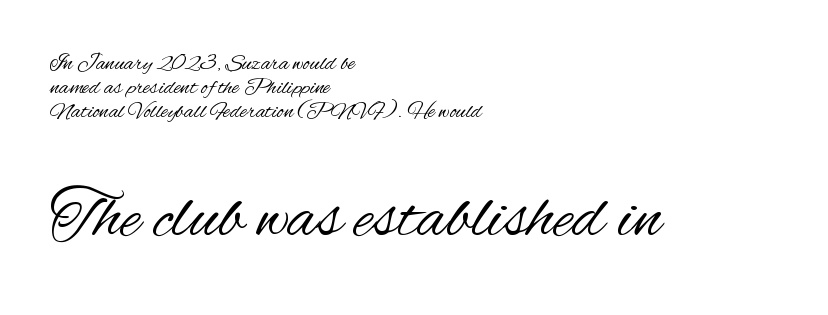
{"serif": "no", "bold": "no", "weight": "regular", "width": "condensed", "stroke_contrast": "medium", "x_height": "small", "monospaced": "no", "underline": "no", "align": "left", "line_spacing": "tight", "line_spacing_ratio": 1.05, "letter_spacing": "normal", "letter_spacing_em": 0.0, "larger_block": "second", "size_ratio": 3.0, "glyph_px": 69}
